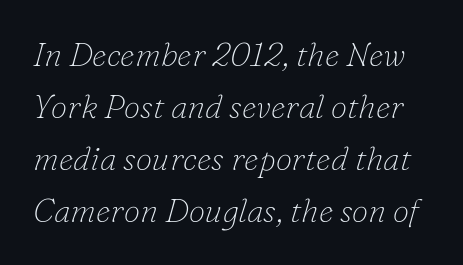
Descenders are the only things crossing below the line. Characters are canted at an angle relative to the baseline's perpendicular. Compared with typical body copy, the letter spacing here is the same. To sum up the face: it has serifs. These lines are rendered in a variable-pitch font. Successive baselines arrive at the customary interval.
